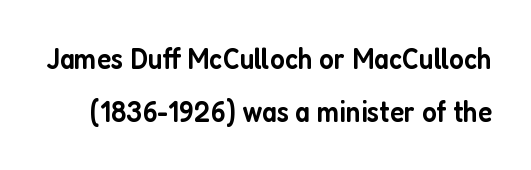
{"serif": "no", "italic": "no", "bold": "semi", "weight": "semibold", "width": "condensed", "stroke_contrast": "low", "x_height": "medium", "monospaced": "no", "underline": "no", "line_spacing_ratio": 1.77, "letter_spacing": "normal", "letter_spacing_em": 0.0, "glyph_px": 30}
